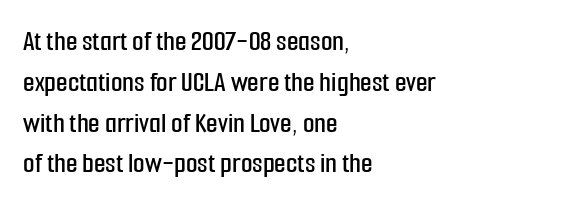
Q: Is the text italic (slanted)? A: No, it is upright.
Q: Is the typeface a serif or a sans-serif typeface? A: Sans-serif.
Q: Is the text underlined? A: No.
Q: How is the paragraph aligned? A: Left-aligned.
Q: Is the spacing between letters normal or unusually wide? A: Normal.
Q: Is the spacing between lines tight, normal or loose? A: Normal.
Q: Width (condensed, normal, or wide)? A: Condensed.
Q: Stroke contrast? A: Low.
Q: x-height? A: Medium.
Q: Monospaced? A: No.
